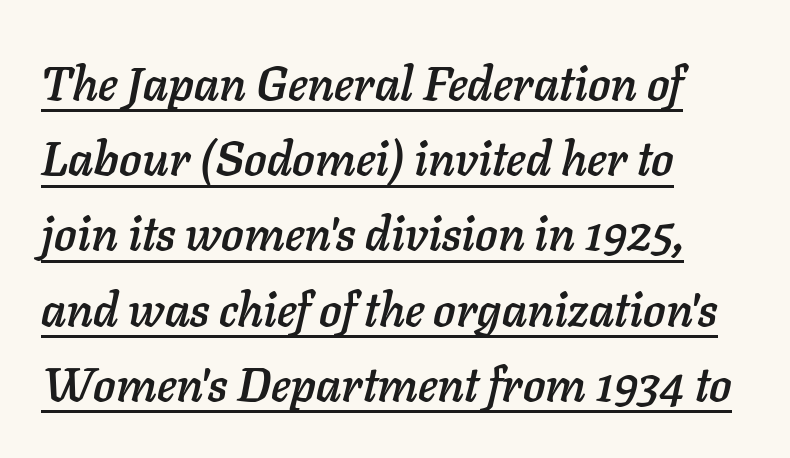
Q: Is the text italic (slanted)? A: Yes, it leans right by about 11 degrees.
Q: Is the text underlined? A: Yes.
Q: How is the paragraph aligned? A: Left-aligned.
Q: Is the spacing between letters normal or unusually wide? A: Normal.
Q: Is the spacing between lines tight, normal or loose? A: Normal.
Q: Width (condensed, normal, or wide)? A: Normal.
Q: Stroke contrast? A: Low.
Q: x-height? A: Medium.
Q: Monospaced? A: No.
